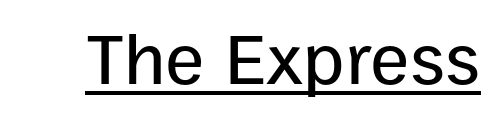
Is this a fixed-width face? No — the glyphs have proportional, varying widths. Like a heading marked for emphasis, these lines bear an underscore. No extra tracking has been applied to these lines. Is this a sans? Yes — the strokes have no serifs.
